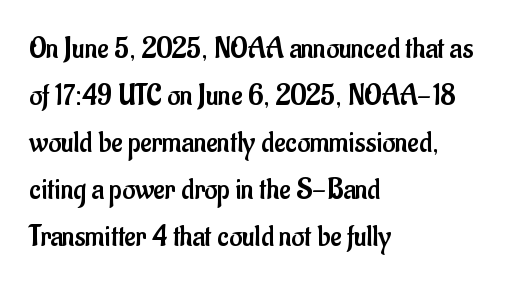
{"serif": "no", "italic": "no", "bold": "no", "weight": "regular", "width": "condensed", "stroke_contrast": "low", "x_height": "small", "monospaced": "no", "underline": "no", "align": "left", "line_spacing": "normal", "line_spacing_ratio": 1.52, "letter_spacing": "normal", "letter_spacing_em": 0.0, "glyph_px": 31}
